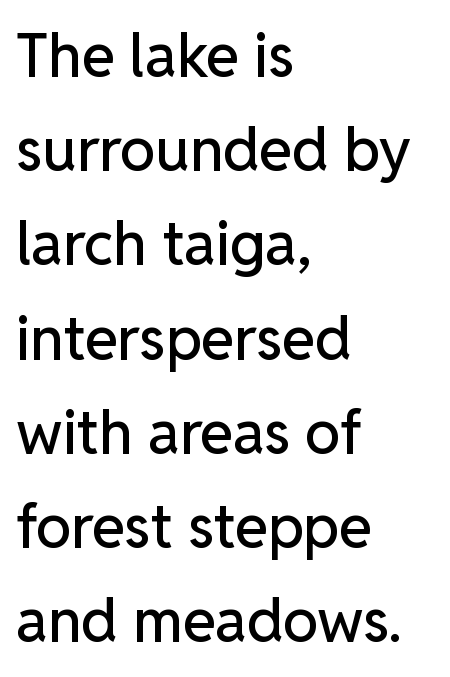
{"serif": "no", "italic": "no", "width": "normal", "stroke_contrast": "low", "x_height": "medium", "monospaced": "no", "underline": "no", "align": "left", "line_spacing": "normal", "line_spacing_ratio": 1.57, "letter_spacing": "normal", "letter_spacing_em": 0.0, "glyph_px": 60}
